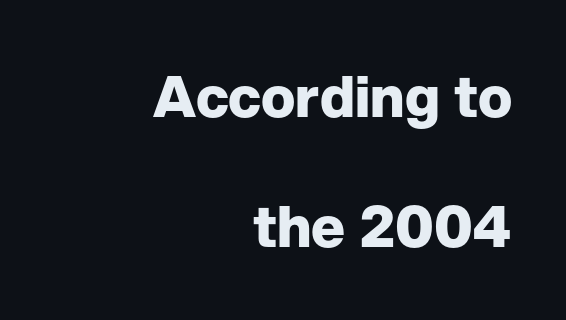
Q: Is the text bold? A: Yes.
Q: Is the text italic (slanted)? A: No, it is upright.
Q: Is the typeface a serif or a sans-serif typeface? A: Sans-serif.
Q: Is the text underlined? A: No.
Q: How is the paragraph aligned? A: Right-aligned.
Q: Is the spacing between letters normal or unusually wide? A: Normal.
Q: Is the spacing between lines tight, normal or loose? A: Loose.
Q: Width (condensed, normal, or wide)? A: Normal.
Q: Stroke contrast? A: Low.
Q: x-height? A: Medium.
Q: Monospaced? A: No.
